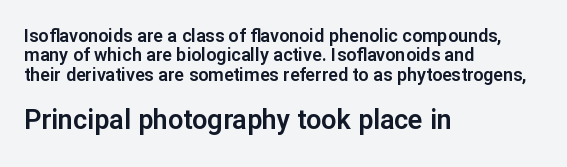
{"italic": "no", "underline": "no", "align": "left", "line_spacing": "tight", "line_spacing_ratio": 1.07, "letter_spacing": "normal", "letter_spacing_em": 0.0, "larger_block": "second", "size_ratio": 1.5, "glyph_px": 27}
